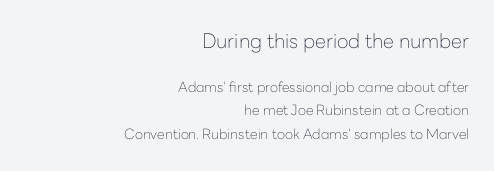
Q: Is the text bold? A: No.
Q: Is the text italic (slanted)? A: No, it is upright.
Q: Is the text underlined? A: No.
Q: How is the paragraph aligned? A: Right-aligned.
Q: Is the spacing between letters normal or unusually wide? A: Normal.
Q: Is the spacing between lines tight, normal or loose? A: Normal.
Q: Which block of text is set in a larger size, the first (top) or the second (bottom)? A: The first (top) one.
